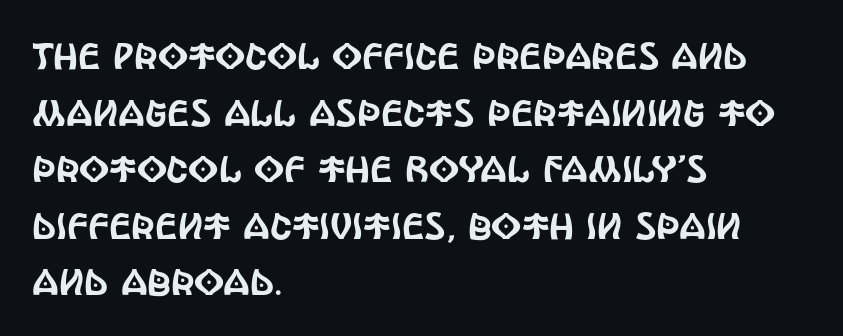
A typesetter would label this face a sans. Each letter keeps its own natural width here, so spacing adapts to shape. When letters stand straight like this, we call the style roman or upright. The words here are not underlined. Notice how the passage keeps a crisp vertical edge on the left only. The letterforms sit shoulder to shoulder at normal distance.
